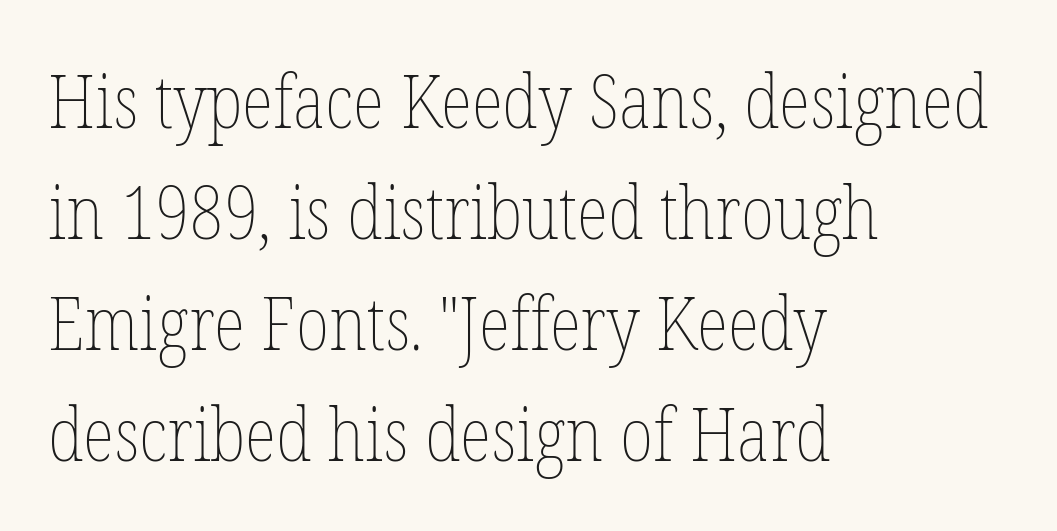
{"italic": "no", "bold": "no", "weight": "thin", "width": "condensed", "stroke_contrast": "low", "x_height": "medium", "monospaced": "no", "underline": "no", "align": "left", "line_spacing": "normal", "line_spacing_ratio": 1.5, "letter_spacing": "normal", "letter_spacing_em": 0.0, "glyph_px": 74}
